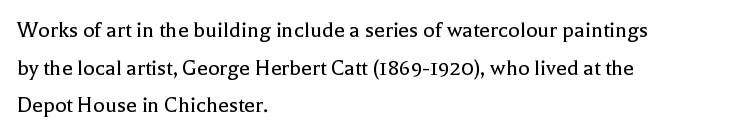
The setting favours the left margin, as ordinary paragraphs usually do. The face looks like a standard text weight, possibly lighter. Each row of text sits above clean, open space. Posture: straight, roman, zero tilt.
